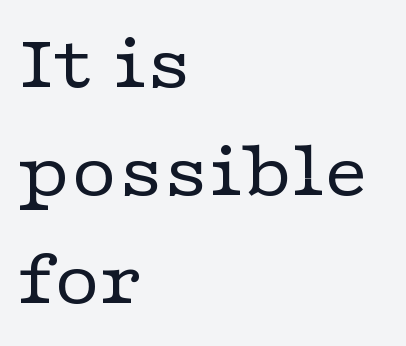
The image shows 79 px regular-weight, wide serif type, upright; set left-aligned, normal line spacing (1.37x), normal letter spacing, not underlined; low stroke contrast and a medium x-height.
